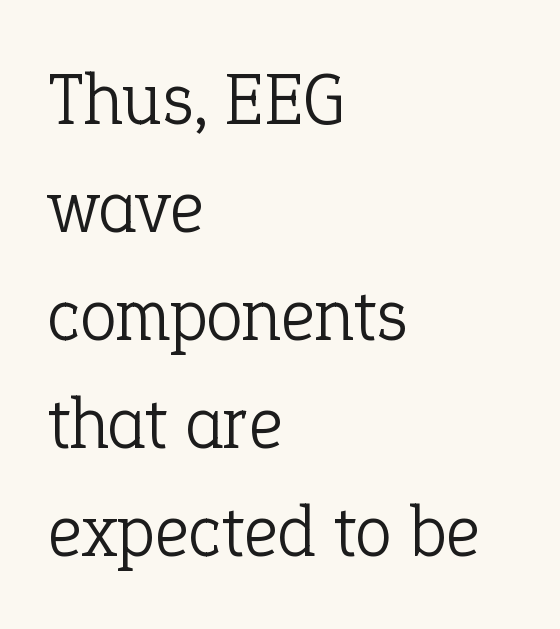
The image shows 74 px light serif type, upright; set left-aligned, normal line spacing (1.46x), normal letter spacing, not underlined; low stroke contrast and a medium x-height.
